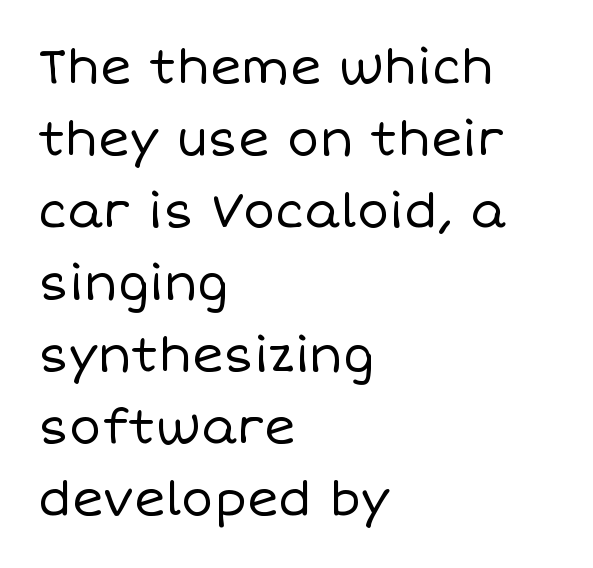
The image shows 48 px regular-weight type, upright; set left-aligned, normal line spacing (1.5x), normal letter spacing, not underlined; low stroke contrast and a large x-height.
